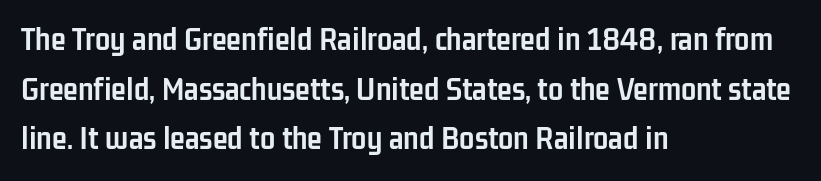
Q: Is the text bold? A: Yes.
Q: Is the text italic (slanted)? A: No, it is upright.
Q: Is the typeface a serif or a sans-serif typeface? A: Sans-serif.
Q: Is the text underlined? A: No.
Q: How is the paragraph aligned? A: Left-aligned.
Q: Is the spacing between letters normal or unusually wide? A: Normal.
Q: Is the spacing between lines tight, normal or loose? A: Normal.
Q: Width (condensed, normal, or wide)? A: Condensed.
Q: Stroke contrast? A: Low.
Q: x-height? A: Medium.
Q: Monospaced? A: No.
